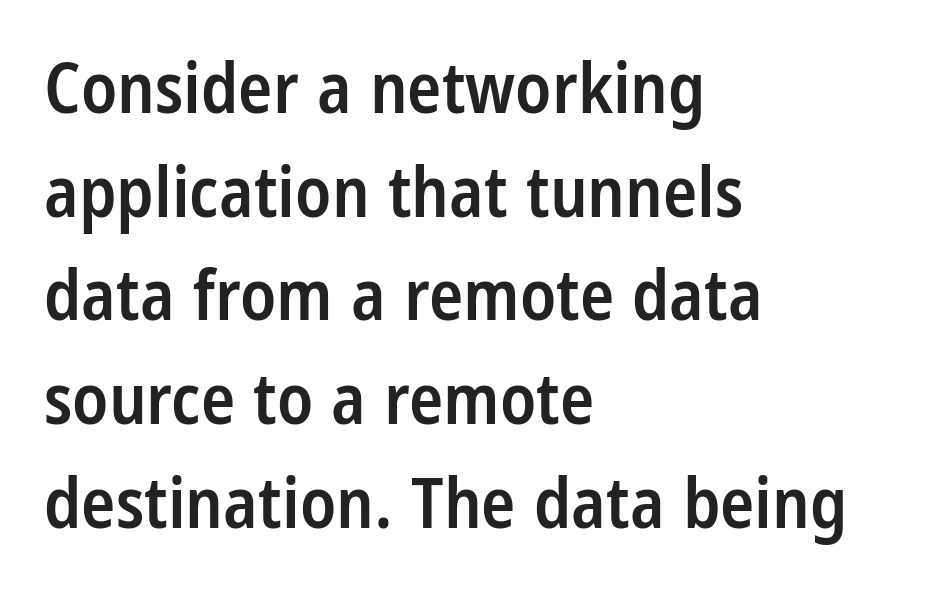
Is there much room between lines? A standard amount, neither cramped nor airy. The paragraph has a hard left edge and a soft right edge. Character widths vary here, with narrow letters taking less room than wide ones. A semibold gives these letters moderate extra thickness, short of bold.
